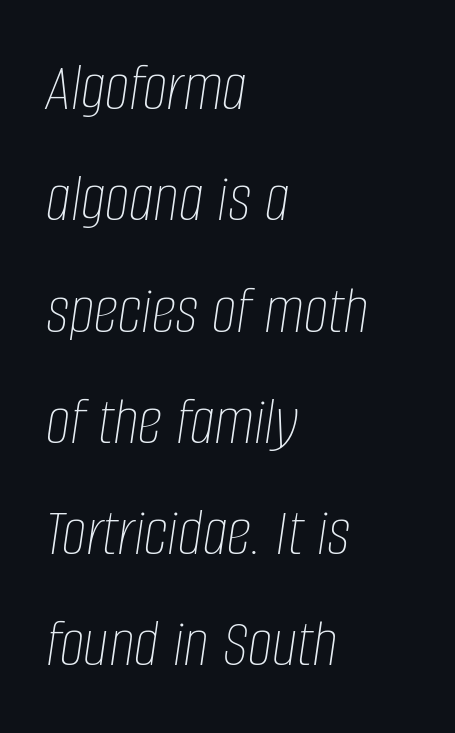
Q: Is the text bold? A: No.
Q: Is the text italic (slanted)? A: Yes, it leans right by about 8 degrees.
Q: Is the text underlined? A: No.
Q: How is the paragraph aligned? A: Left-aligned.
Q: Is the spacing between letters normal or unusually wide? A: Normal.
Q: Is the spacing between lines tight, normal or loose? A: Normal.
Q: Width (condensed, normal, or wide)? A: Condensed.
Q: Stroke contrast? A: Low.
Q: x-height? A: Large.
Q: Monospaced? A: No.
